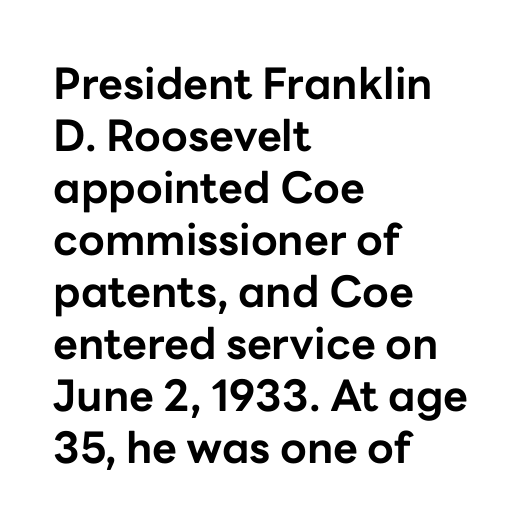
Q: Is the text bold? A: Yes.
Q: Is the text italic (slanted)? A: No, it is upright.
Q: Is the typeface a serif or a sans-serif typeface? A: Sans-serif.
Q: Is the text underlined? A: No.
Q: How is the paragraph aligned? A: Left-aligned.
Q: Is the spacing between letters normal or unusually wide? A: Normal.
Q: Width (condensed, normal, or wide)? A: Normal.
Q: Stroke contrast? A: Low.
Q: x-height? A: Medium.
Q: Monospaced? A: No.
